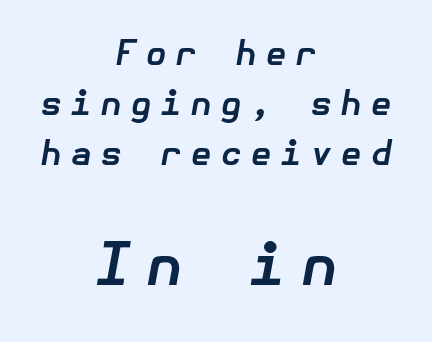
The image shows 57 px bold type, italic (leaning right); set centered, normal line spacing (1.52x), unusually wide letter spacing (+0.29 em), not underlined; the second (bottom) block is 1.73x larger; low stroke contrast and a medium x-height.
